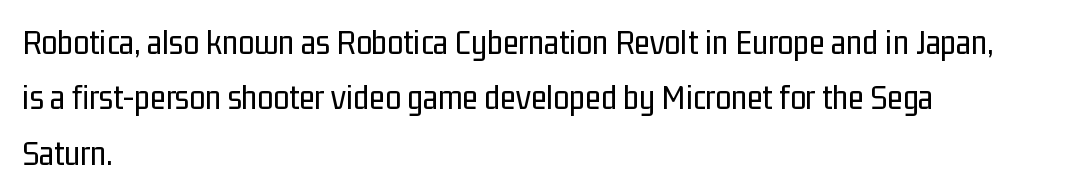
The image shows 36 px regular-weight, condensed sans-serif type, upright; set left-aligned, normal line spacing (1.54x), normal letter spacing, not underlined; low stroke contrast and a medium x-height.
